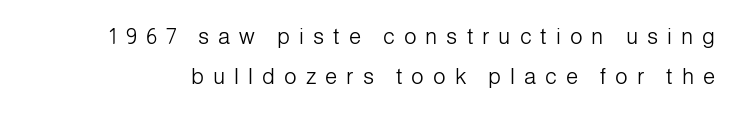
The typography opts for an upright posture over an oblique one. The line texture is sparse and dotted thanks to wide tracking. The gap between lines stays unmarked. These glyphs show unthickened strokes, regular width or finer.
